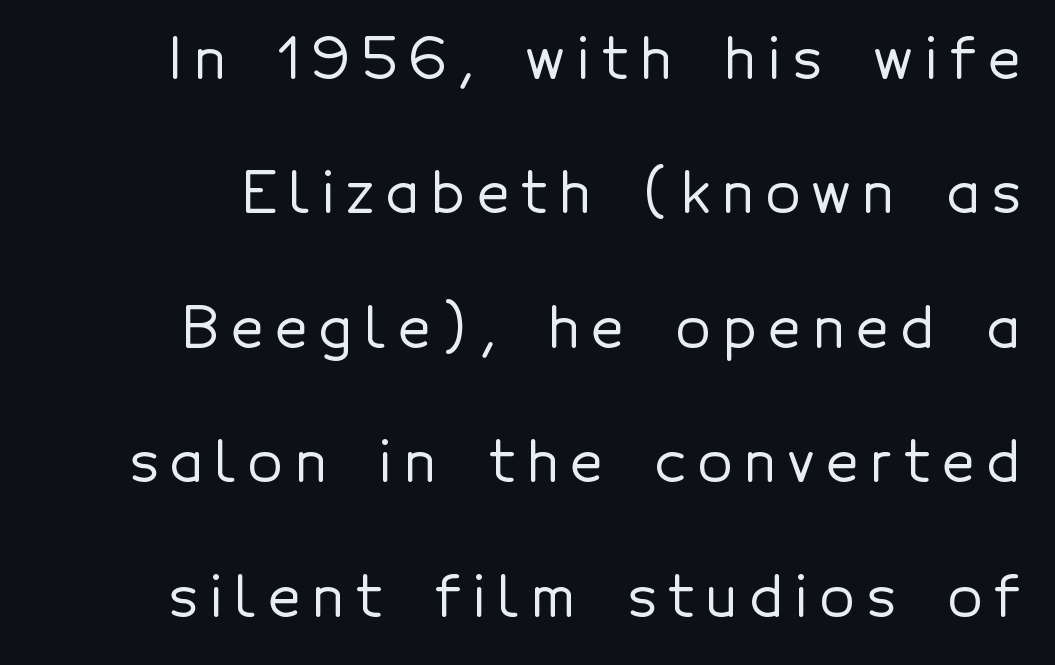
{"serif": "no", "italic": "no", "width": "normal", "x_height": "medium", "monospaced": "no", "underline": "no", "line_spacing": "loose", "line_spacing_ratio": 2.4, "letter_spacing": "wide", "letter_spacing_em": 0.22, "glyph_px": 56}
